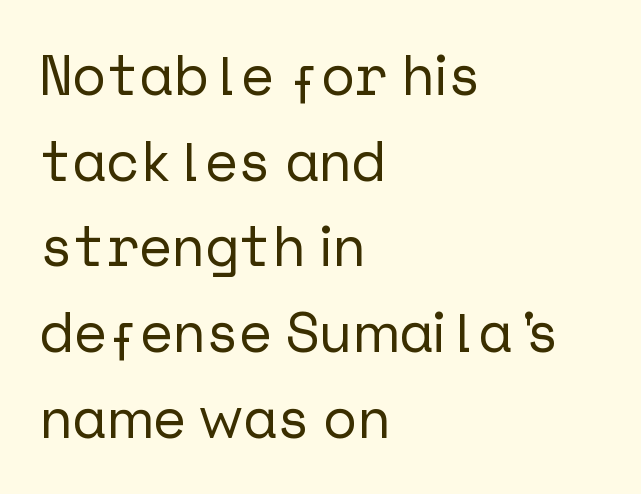
The image shows 56 px sans-serif type, upright; set left-aligned, normal line spacing (1.53x), normal letter spacing, not underlined; low stroke contrast and a medium x-height.
